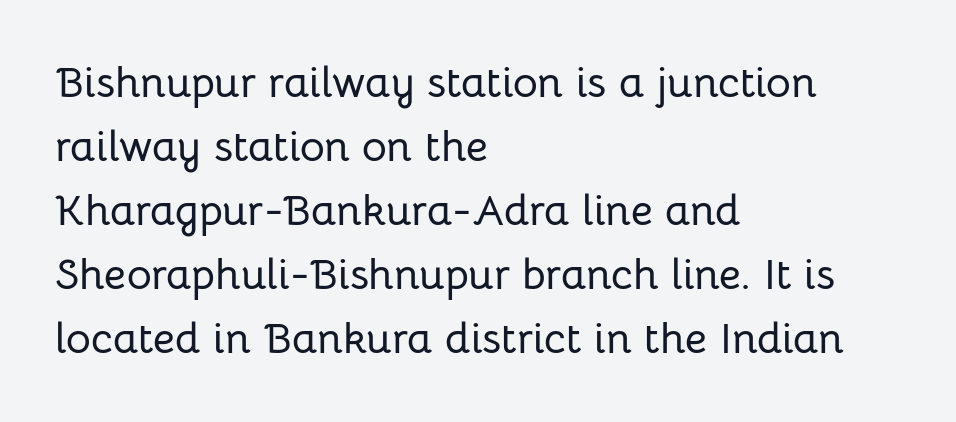
{"serif": "no", "italic": "no", "width": "normal", "stroke_contrast": "low", "x_height": "medium", "monospaced": "no", "underline": "no", "align": "left", "line_spacing": "normal", "line_spacing_ratio": 1.49, "letter_spacing": "normal", "letter_spacing_em": 0.0, "glyph_px": 43}
